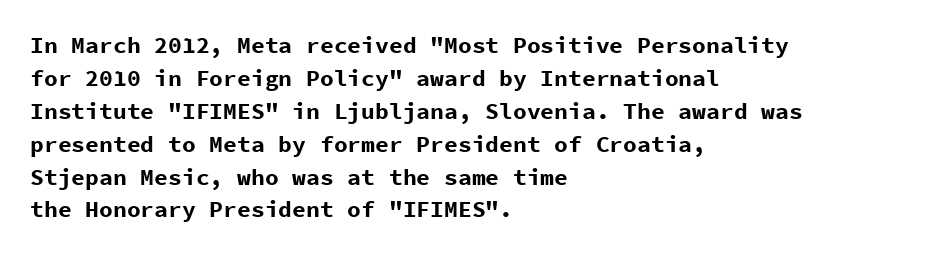
Q: Is the text bold? A: Yes.
Q: Is the text italic (slanted)? A: No, it is upright.
Q: Is the text underlined? A: No.
Q: How is the paragraph aligned? A: Left-aligned.
Q: Is the spacing between letters normal or unusually wide? A: Normal.
Q: Is the spacing between lines tight, normal or loose? A: Normal.
